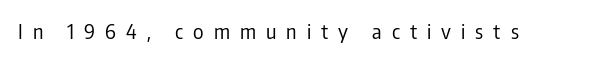
Q: Is the text bold? A: No.
Q: Is the text italic (slanted)? A: No, it is upright.
Q: Is the text underlined? A: No.
Q: Is the spacing between letters normal or unusually wide? A: Unusually wide.
